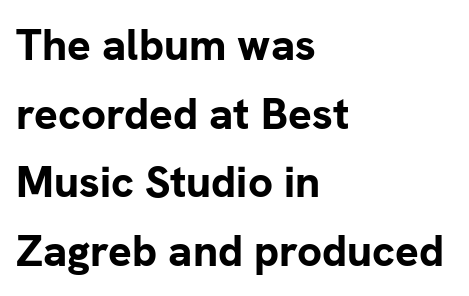
Observe the ordinary spacing: letters are neighbours, not strangers. The rendering uses natural spacing where letterforms have individual widths. Leading matches the norm, producing a regular column. You can tell it's not italic because the verticals are truly vertical. Compared with a centered layout, this one pins lines to the left instead.
